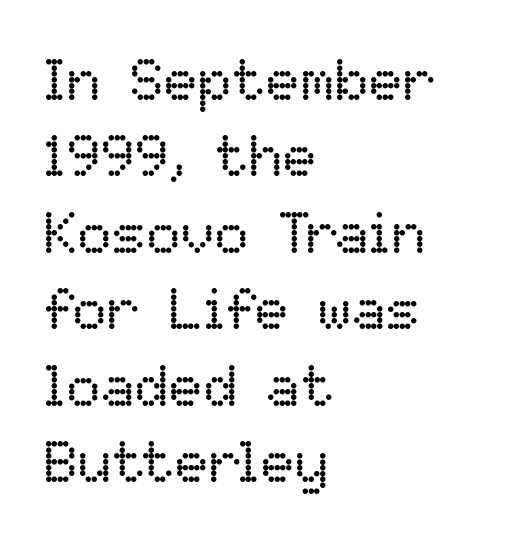
The image shows 57 px regular-weight type, upright; set left-aligned, normal line spacing (1.34x), normal letter spacing, not underlined; low stroke contrast and a medium x-height.
